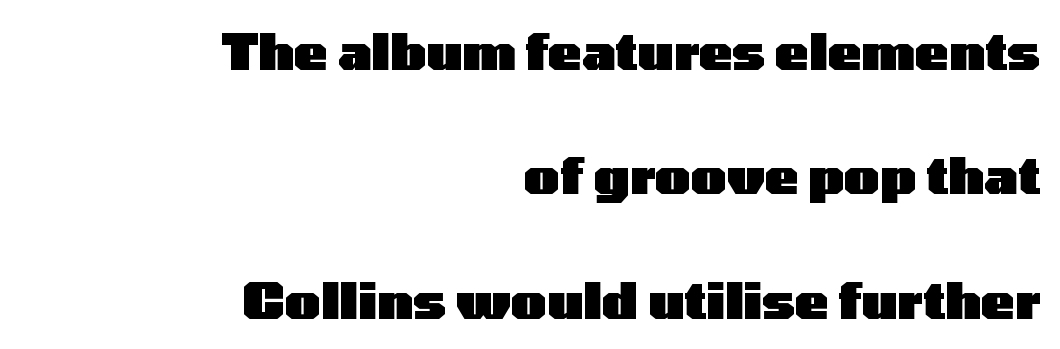
The image shows 50 px heavy, wide sans-serif type, upright; set right-aligned, loose line spacing (2.49x), normal letter spacing, not underlined; low stroke contrast and a medium x-height.
